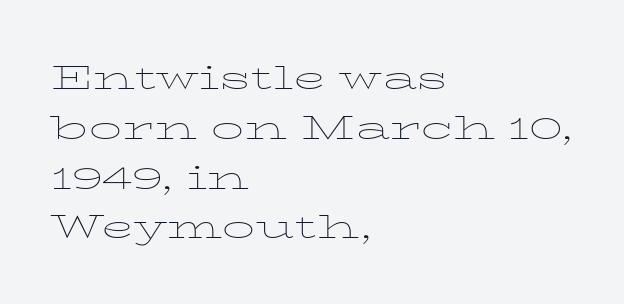
The image shows 33 px thin, wide serif type, upright; set left-aligned, normal line spacing (1.51x), normal letter spacing, not underlined; low stroke contrast and a medium x-height.
